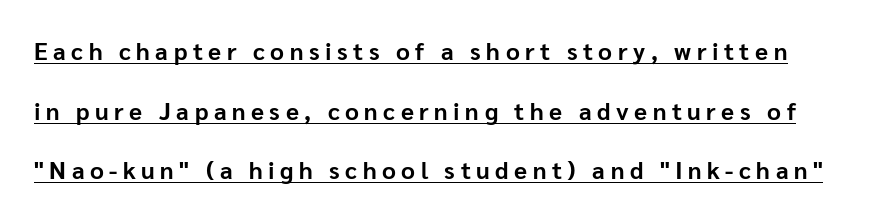
The image shows 24 px bold type, upright; set loose line spacing (2.48x), unusually wide letter spacing (+0.23 em), underlined.
